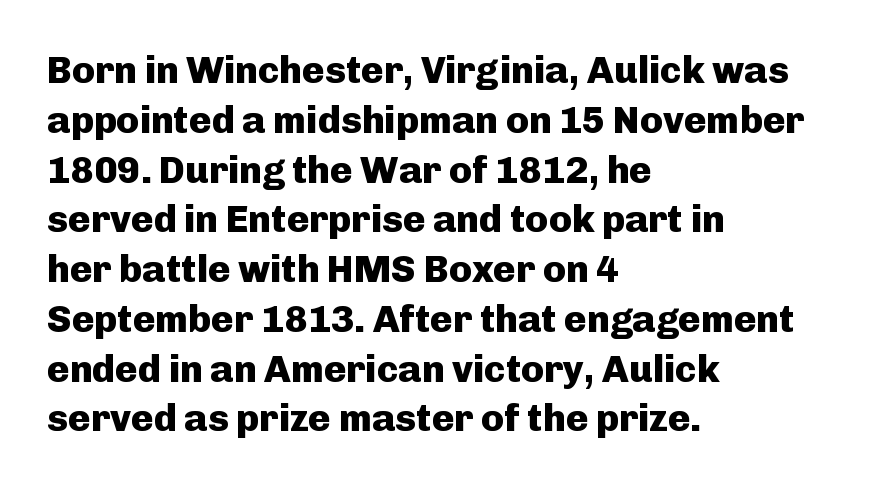
{"serif": "no", "italic": "no", "bold": "yes", "weight": "heavy", "width": "normal", "stroke_contrast": "low", "x_height": "medium", "monospaced": "no", "underline": "no", "align": "left", "line_spacing": "normal", "line_spacing_ratio": 1.31, "letter_spacing": "normal", "letter_spacing_em": 0.0, "glyph_px": 38}
